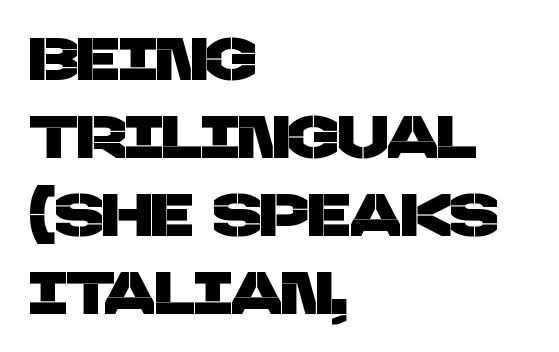
The image shows 60 px sans-serif type; set left-aligned, normal line spacing (1.3x), normal letter spacing, not underlined; low stroke contrast and a large x-height.
